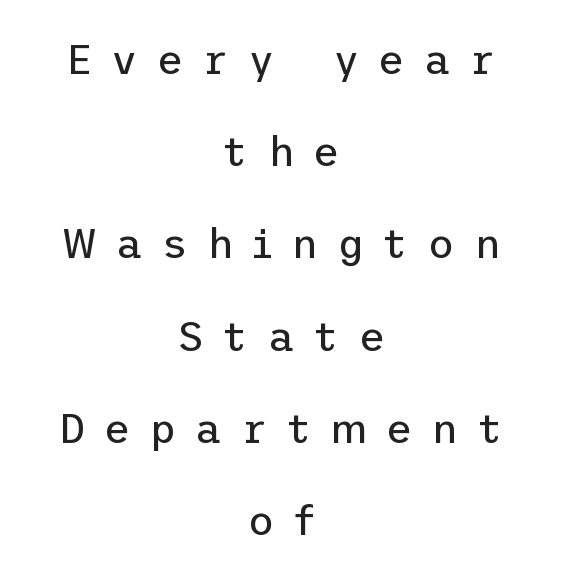
{"serif": "no", "italic": "no", "bold": "no", "weight": "regular", "width": "normal", "stroke_contrast": "low", "x_height": "medium", "underline": "no", "align": "center", "line_spacing": "loose", "line_spacing_ratio": 2.25, "letter_spacing": "wide", "letter_spacing_em": 0.46, "glyph_px": 41}
